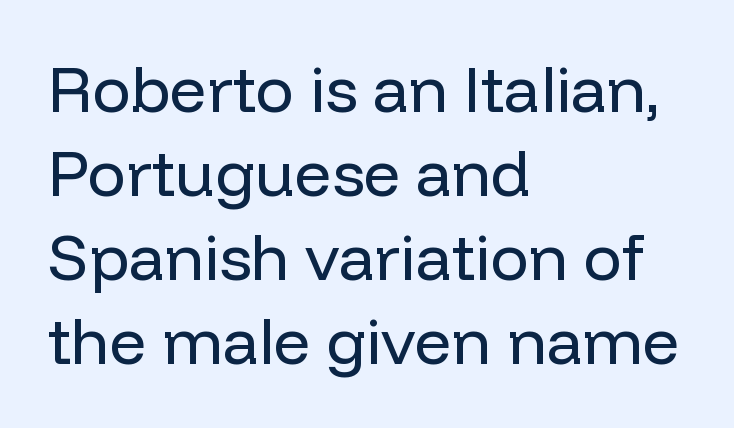
The image shows 64 px regular-weight sans-serif type, upright; set left-aligned, normal line spacing (1.31x), normal letter spacing, not underlined; low stroke contrast and a medium x-height.
